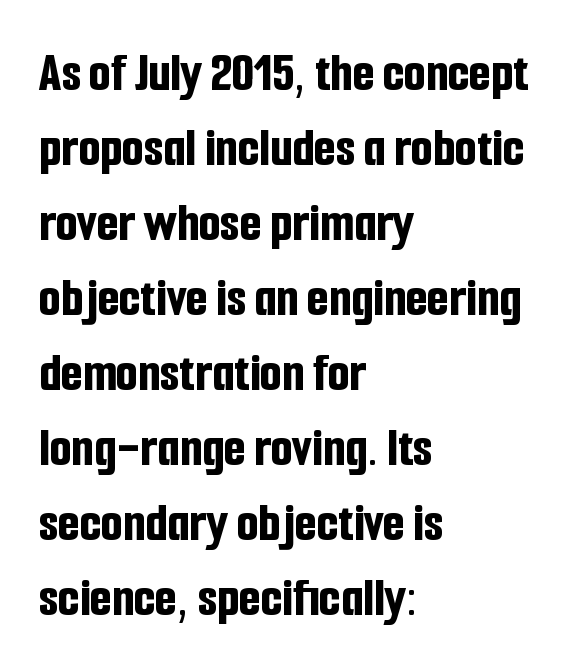
The image shows 56 px bold, condensed sans-serif type, upright; set left-aligned, normal line spacing (1.34x), normal letter spacing, not underlined; low stroke contrast and a medium x-height.
